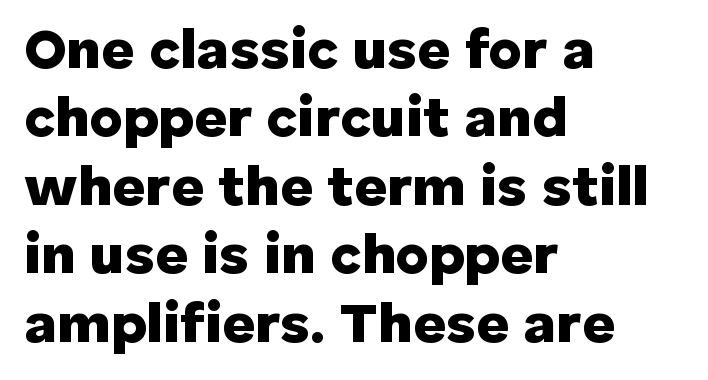
Q: Is the text bold? A: Yes.
Q: Is the text italic (slanted)? A: No, it is upright.
Q: Is the typeface a serif or a sans-serif typeface? A: Sans-serif.
Q: Is the text underlined? A: No.
Q: How is the paragraph aligned? A: Left-aligned.
Q: Is the spacing between letters normal or unusually wide? A: Normal.
Q: Width (condensed, normal, or wide)? A: Normal.
Q: Stroke contrast? A: Low.
Q: x-height? A: Medium.
Q: Monospaced? A: No.
